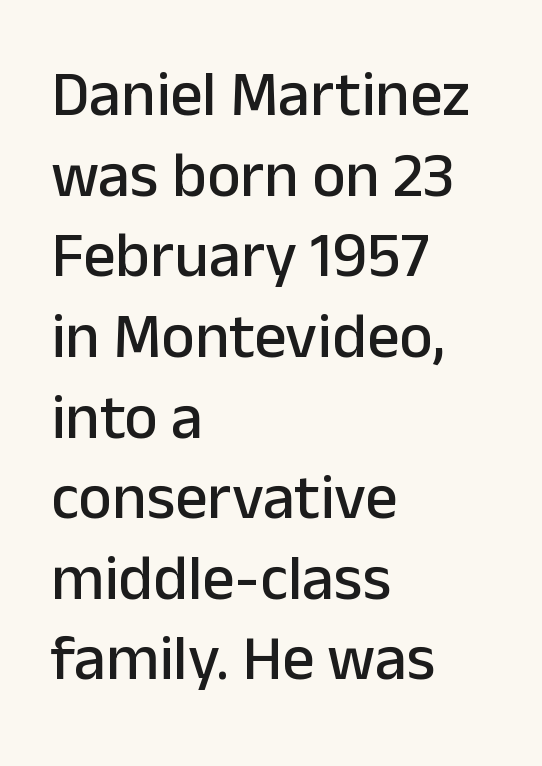
Q: Is the text italic (slanted)? A: No, it is upright.
Q: Is the typeface a serif or a sans-serif typeface? A: Sans-serif.
Q: Is the text underlined? A: No.
Q: How is the paragraph aligned? A: Left-aligned.
Q: Is the spacing between letters normal or unusually wide? A: Normal.
Q: Is the spacing between lines tight, normal or loose? A: Normal.
Q: Width (condensed, normal, or wide)? A: Normal.
Q: Stroke contrast? A: Low.
Q: x-height? A: Medium.
Q: Monospaced? A: No.
